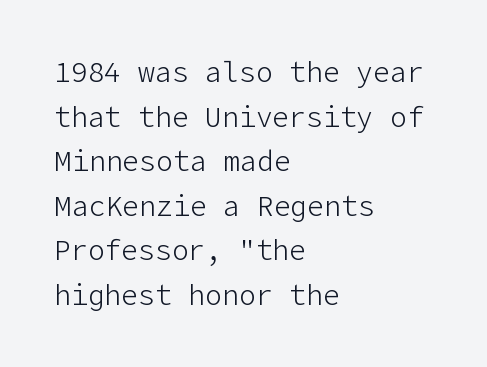
The space beneath each line is pristine and unruled. The letterforms sit at book weight or below. The space between consecutive lines is moderate. It's the straight-up-and-down kind of type.
